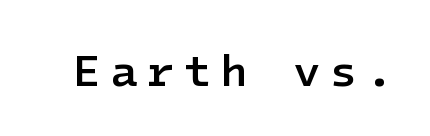
Q: Is the text bold? A: Semi-bold.
Q: Is the text italic (slanted)? A: No, it is upright.
Q: Is the typeface a serif or a sans-serif typeface? A: Sans-serif.
Q: Is the text underlined? A: No.
Q: Is the spacing between letters normal or unusually wide? A: Unusually wide.
Q: Width (condensed, normal, or wide)? A: Normal.
Q: Stroke contrast? A: Low.
Q: x-height? A: Medium.
